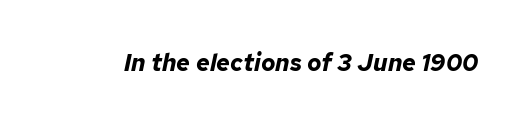
The face used here has the dense, thick strokes of a bold. The area under the type is left untouched. The rendering applies a slant to the glyphs. These lines keep a tight, regular rhythm from letter to letter.
